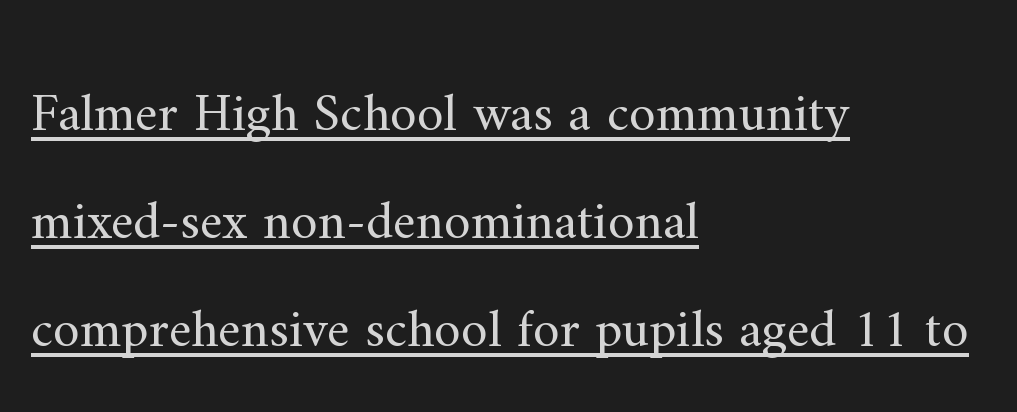
The image shows 54 px regular-weight serif type, upright; set left-aligned, loose line spacing (2.0x), normal letter spacing, underlined; medium stroke contrast and a small x-height.
